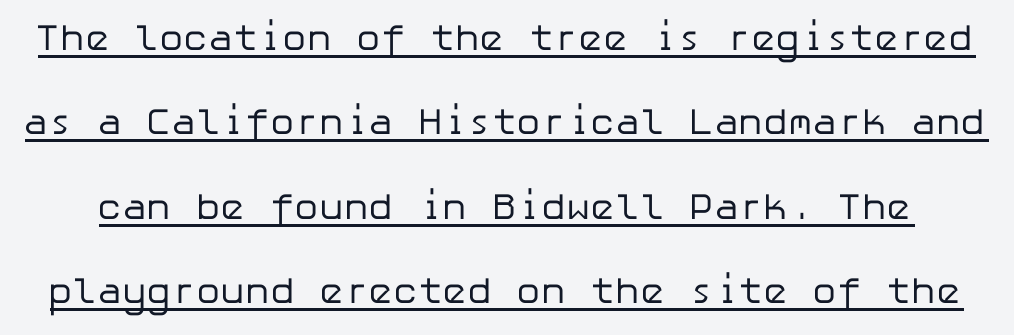
{"serif": "no", "italic": "no", "bold": "no", "weight": "regular", "width": "normal", "stroke_contrast": "low", "x_height": "medium", "underline": "yes", "line_spacing": "loose", "line_spacing_ratio": 2.28, "letter_spacing": "normal", "letter_spacing_em": 0.0, "glyph_px": 37}
